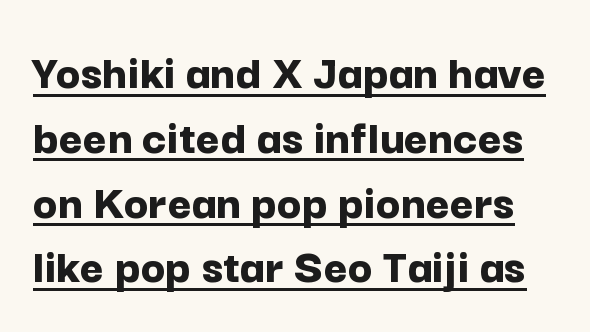
Q: Is the text bold? A: Yes.
Q: Is the text italic (slanted)? A: No, it is upright.
Q: Is the typeface a serif or a sans-serif typeface? A: Sans-serif.
Q: Is the text underlined? A: Yes.
Q: Is the spacing between letters normal or unusually wide? A: Normal.
Q: Is the spacing between lines tight, normal or loose? A: Normal.
Q: Width (condensed, normal, or wide)? A: Normal.
Q: Stroke contrast? A: Low.
Q: x-height? A: Medium.
Q: Monospaced? A: No.
